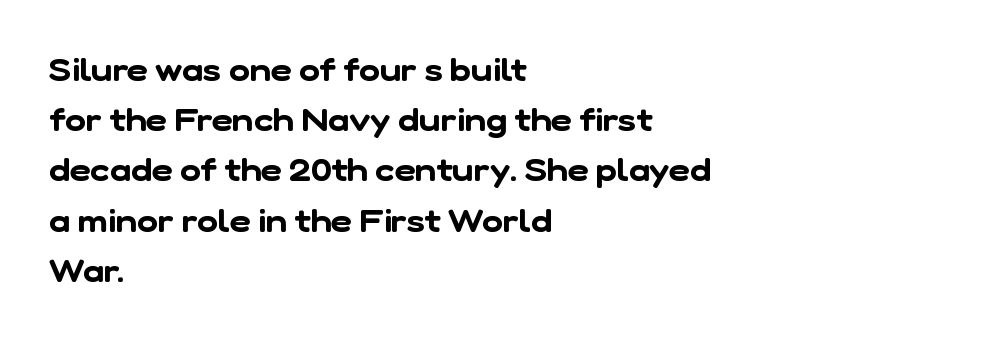
The image shows 32 px sans-serif type; set left-aligned, normal line spacing (1.57x), normal letter spacing, not underlined; low stroke contrast and a medium x-height.
